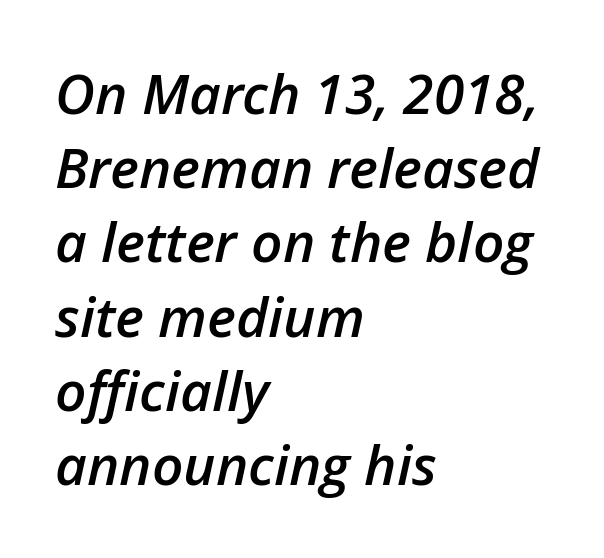
Q: Is the text bold? A: Semi-bold.
Q: Is the text italic (slanted)? A: Yes, it leans right by about 12 degrees.
Q: Is the text underlined? A: No.
Q: How is the paragraph aligned? A: Left-aligned.
Q: Is the spacing between letters normal or unusually wide? A: Normal.
Q: Is the spacing between lines tight, normal or loose? A: Normal.
Q: Width (condensed, normal, or wide)? A: Normal.
Q: Stroke contrast? A: Low.
Q: x-height? A: Medium.
Q: Monospaced? A: No.
